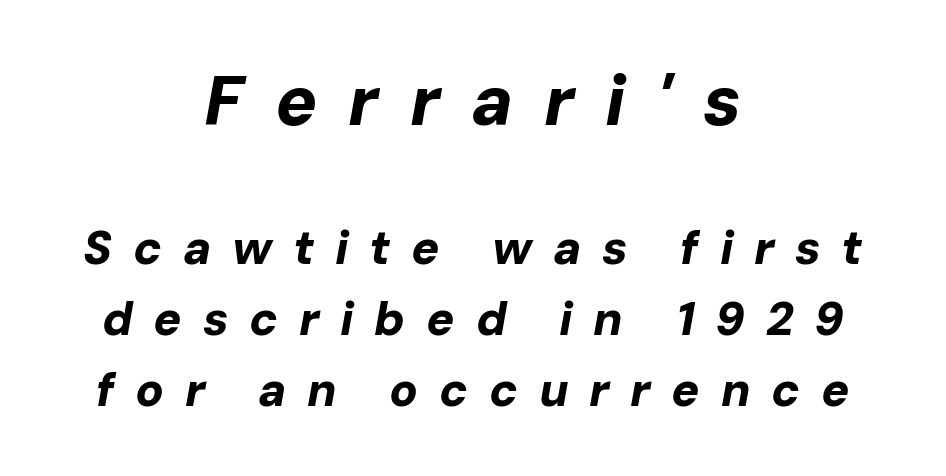
The image shows 70 px bold type, italic (leaning right); set centered, normal line spacing (1.51x), unusually wide letter spacing (+0.44 em), not underlined; the first (top) block is 1.49x larger; low stroke contrast and a medium x-height.
